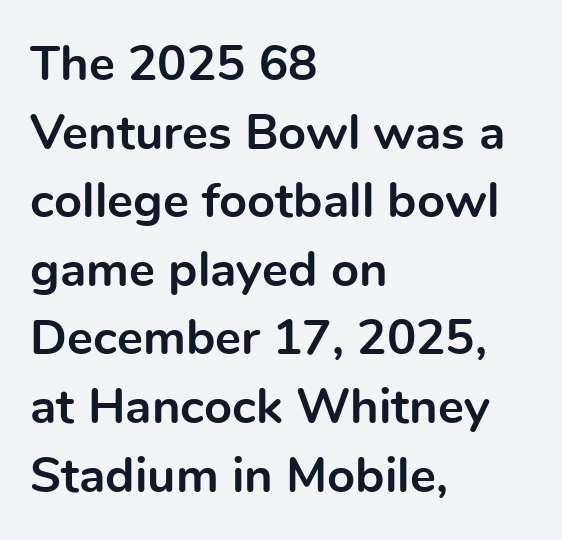
Q: Is the text bold? A: Yes.
Q: Is the text italic (slanted)? A: No, it is upright.
Q: Is the typeface a serif or a sans-serif typeface? A: Sans-serif.
Q: Is the text underlined? A: No.
Q: How is the paragraph aligned? A: Left-aligned.
Q: Is the spacing between letters normal or unusually wide? A: Normal.
Q: Is the spacing between lines tight, normal or loose? A: Normal.
Q: Width (condensed, normal, or wide)? A: Normal.
Q: x-height? A: Medium.
Q: Monospaced? A: No.
